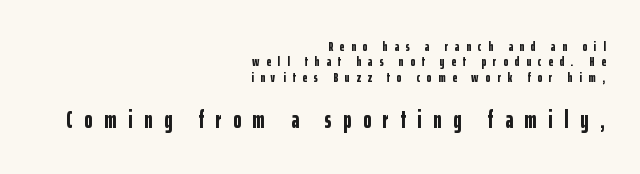
The image shows 24 px bold type, upright; set right-aligned, tight line spacing (1.09x), unusually wide letter spacing (+0.49 em), not underlined; the second (bottom) block is 1.71x larger.
